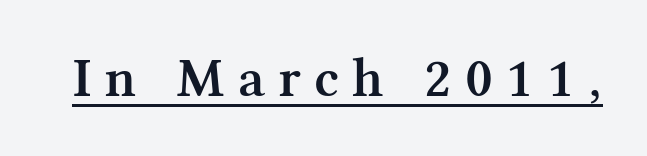
{"serif": "yes", "italic": "no", "bold": "semi", "weight": "semibold", "width": "normal", "stroke_contrast": "medium", "x_height": "medium", "monospaced": "no", "underline": "yes", "letter_spacing": "wide", "letter_spacing_em": 0.23, "glyph_px": 57}
